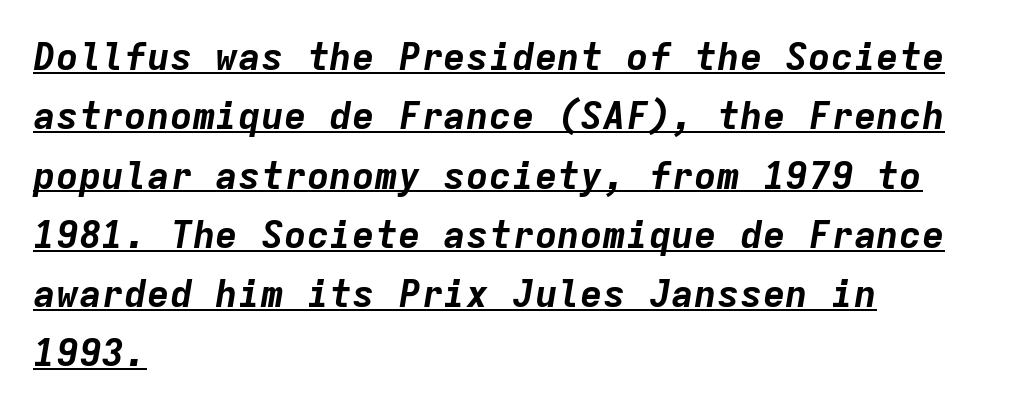
Q: Is the text bold? A: Yes.
Q: Is the text italic (slanted)? A: Yes, it leans right by about 9 degrees.
Q: Is the text underlined? A: Yes.
Q: How is the paragraph aligned? A: Left-aligned.
Q: Is the spacing between letters normal or unusually wide? A: Normal.
Q: Is the spacing between lines tight, normal or loose? A: Normal.
Q: Width (condensed, normal, or wide)? A: Normal.
Q: Stroke contrast? A: Low.
Q: x-height? A: Medium.
Q: Monospaced? A: Yes.
